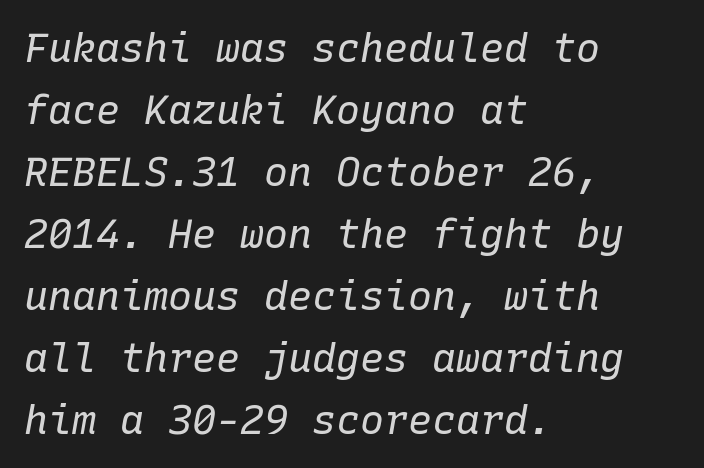
Q: Is the text bold? A: No.
Q: Is the text italic (slanted)? A: Yes, it leans right by about 10 degrees.
Q: Is the text underlined? A: No.
Q: How is the paragraph aligned? A: Left-aligned.
Q: Is the spacing between letters normal or unusually wide? A: Normal.
Q: Is the spacing between lines tight, normal or loose? A: Normal.
Q: Width (condensed, normal, or wide)? A: Normal.
Q: Stroke contrast? A: Low.
Q: x-height? A: Medium.
Q: Monospaced? A: Yes.
